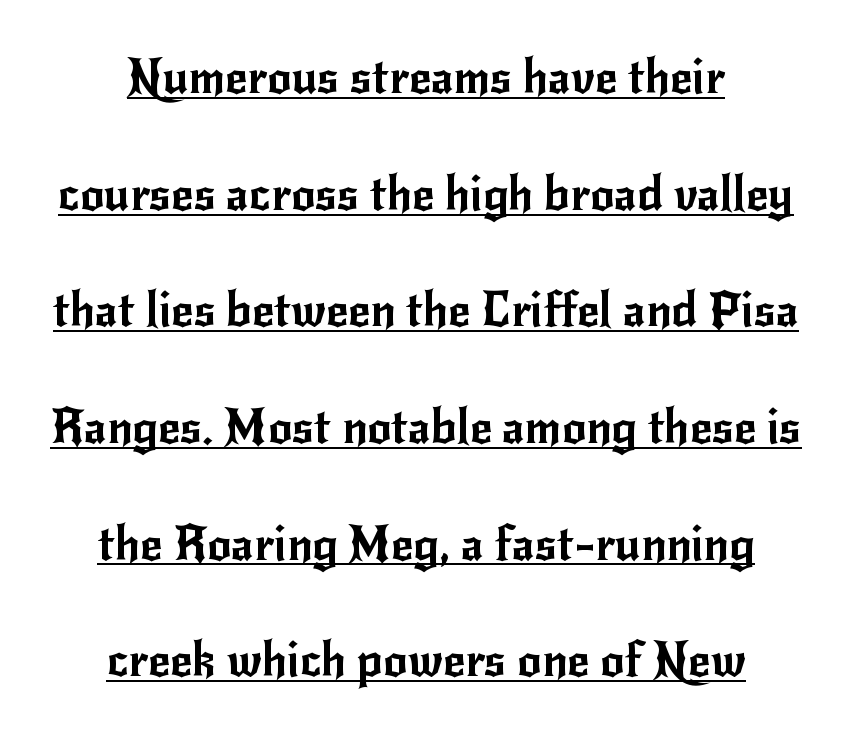
{"serif": "no", "italic": "no", "width": "normal", "stroke_contrast": "low", "x_height": "small", "monospaced": "no", "underline": "yes", "align": "center", "line_spacing": "loose", "line_spacing_ratio": 2.43, "letter_spacing": "normal", "letter_spacing_em": 0.0, "glyph_px": 48}
